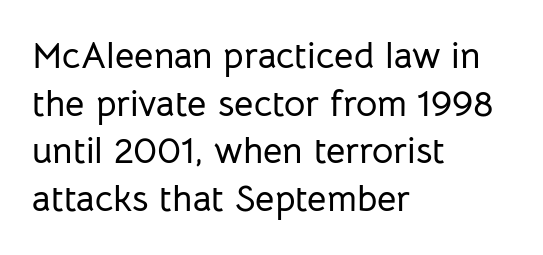
Baseline-to-baseline distance is the conventional proportion of letter height. The compositor pushed each line to the left boundary. The typography opts for an upright posture over an oblique one. A typesetter would call this proportional, since set widths differ per character. The space beneath each line is pristine and unruled. Unlike a traditional serif, this face leaves its strokes unadorned.
